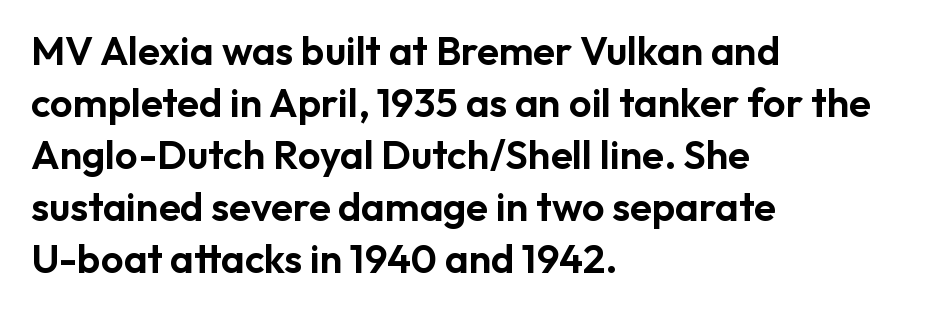
The passage shown is not underscored anywhere. Standard letterfit; no display-style spreading of the glyphs. Nope, no serifs anywhere on these letters. This block has exactly the height ordinary leading produces.
